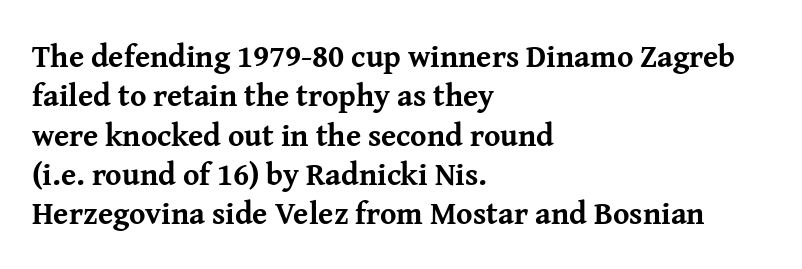
Q: Is the text bold? A: Yes.
Q: Is the text italic (slanted)? A: No, it is upright.
Q: Is the typeface a serif or a sans-serif typeface? A: Serif.
Q: Is the text underlined? A: No.
Q: How is the paragraph aligned? A: Left-aligned.
Q: Is the spacing between letters normal or unusually wide? A: Normal.
Q: Is the spacing between lines tight, normal or loose? A: Normal.
Q: Width (condensed, normal, or wide)? A: Normal.
Q: Stroke contrast? A: Medium.
Q: x-height? A: Medium.
Q: Monospaced? A: No.
